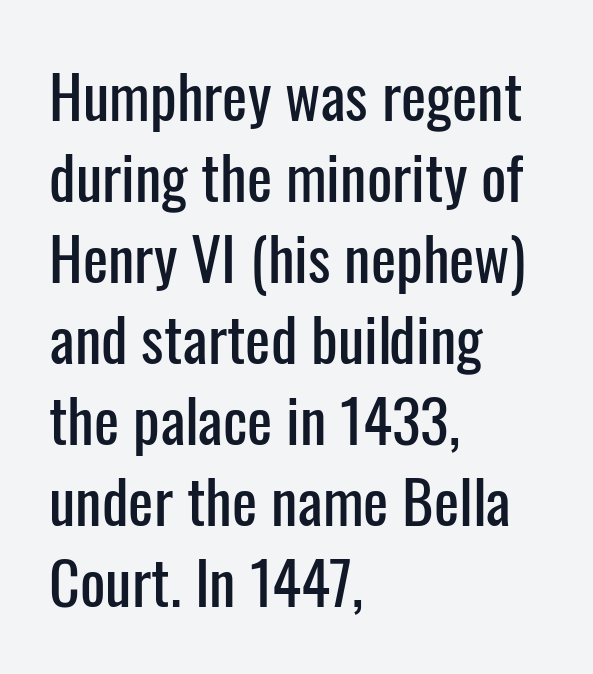
The image shows 60 px condensed sans-serif type, upright; set left-aligned, normal line spacing (1.35x), normal letter spacing, not underlined; low stroke contrast and a medium x-height.
